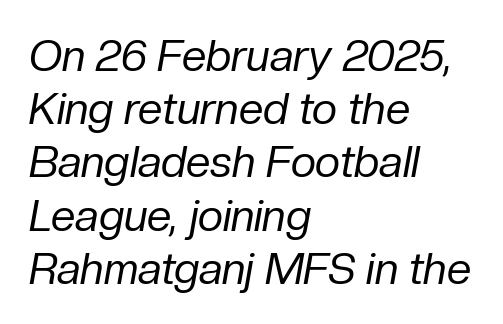
{"italic": "yes", "lean": "right", "slant_degrees": 10, "bold": "no", "weight": "regular", "width": "normal", "stroke_contrast": "low", "x_height": "medium", "monospaced": "no", "underline": "no", "align": "left", "line_spacing_ratio": 1.21, "letter_spacing": "normal", "letter_spacing_em": 0.0, "glyph_px": 44}
